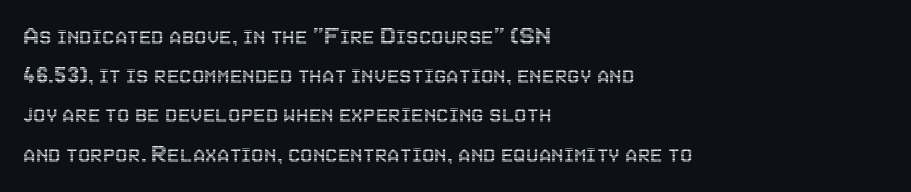
Short and long lines alike share a common starting point at left. Character widths vary here, with narrow letters taking less room than wide ones. The lines sit at an ordinary, default distance from one another. How are the letters spaced? Ordinarily, with no added tracking. Check under the words: just untouched page.
